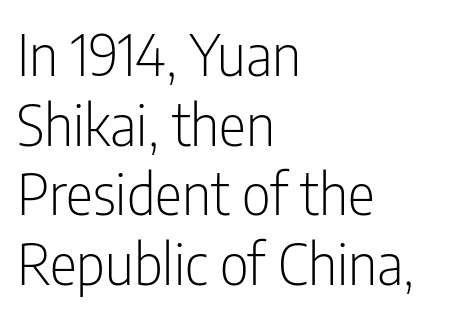
Horizontally, the lines are justified to the leading edge only. Words appear dense and cohesive because spacing is normal. Does the type have serifs? No, each stem ends abruptly. Proportional: the letters do not fall into vertical columns. The lettering holds an erect, upright posture throughout.
